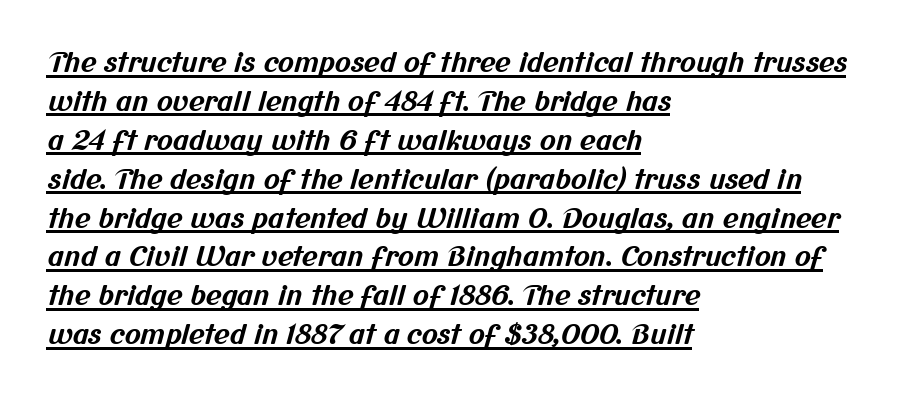
Q: Is the text bold? A: Yes.
Q: Is the text underlined? A: Yes.
Q: How is the paragraph aligned? A: Left-aligned.
Q: Is the spacing between letters normal or unusually wide? A: Normal.
Q: Is the spacing between lines tight, normal or loose? A: Normal.
